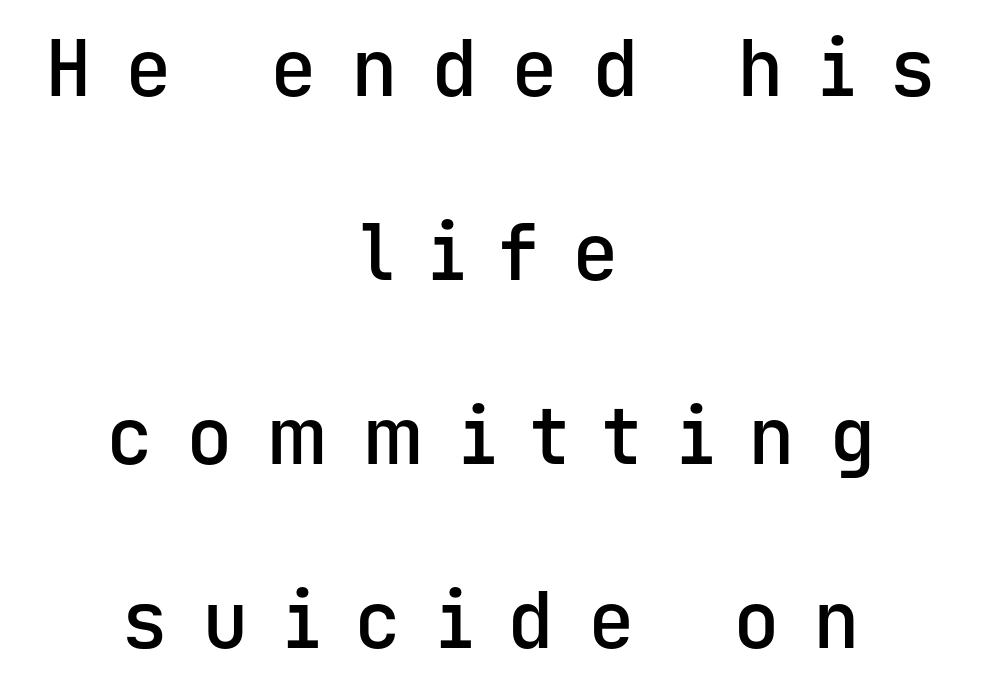
{"serif": "no", "italic": "no", "bold": "semi", "weight": "semibold", "width": "normal", "stroke_contrast": "low", "x_height": "medium", "monospaced": "yes", "underline": "no", "align": "center", "line_spacing": "loose", "line_spacing_ratio": 2.36, "letter_spacing": "wide", "letter_spacing_em": 0.43, "glyph_px": 78}
